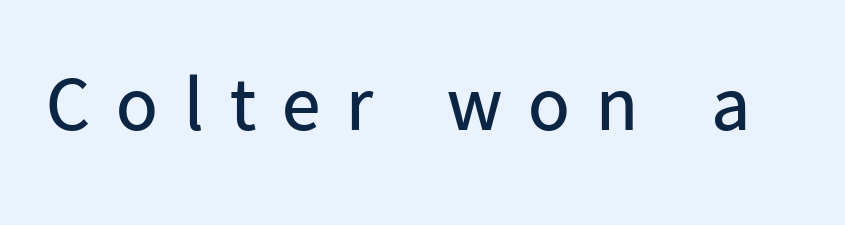
Q: Is the text bold? A: No.
Q: Is the text italic (slanted)? A: No, it is upright.
Q: Is the typeface a serif or a sans-serif typeface? A: Sans-serif.
Q: Is the text underlined? A: No.
Q: Is the spacing between letters normal or unusually wide? A: Unusually wide.
Q: Width (condensed, normal, or wide)? A: Normal.
Q: Stroke contrast? A: Low.
Q: x-height? A: Medium.
Q: Monospaced? A: No.
